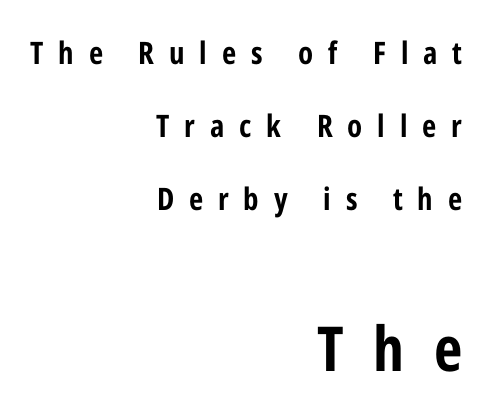
The image shows 62 px bold, condensed sans-serif type, upright; set right-aligned, loose line spacing (2.35x), unusually wide letter spacing (+0.48 em), not underlined; the second (bottom) block is 2.0x larger; low stroke contrast and a medium x-height.
